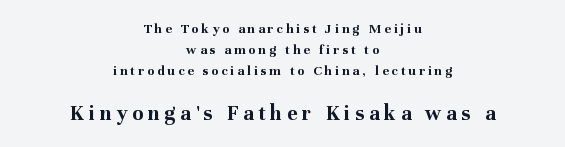
These lines stack symmetrically, like a column narrowing and widening about its center. The letters stand straight up with perfectly vertical stems. Whoever set this chose a conventional vertical rhythm. Rule under the text: the space is simply empty. The horizontal fit of the characters is loose and conspicuously gappy.
